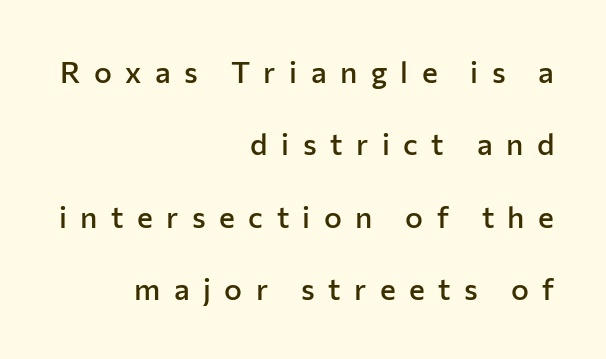
{"serif": "no", "italic": "no", "bold": "semi", "weight": "semibold", "width": "normal", "stroke_contrast": "low", "x_height": "medium", "monospaced": "no", "underline": "no", "align": "right", "line_spacing": "loose", "line_spacing_ratio": 2.41, "letter_spacing": "wide", "letter_spacing_em": 0.45, "glyph_px": 30}
